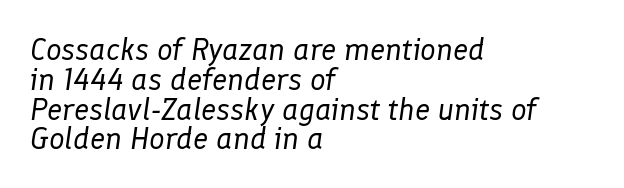
The image shows 31 px regular-weight type, italic (leaning right); set left-aligned, tight line spacing (0.96x), normal letter spacing, not underlined; low stroke contrast and a medium x-height.
